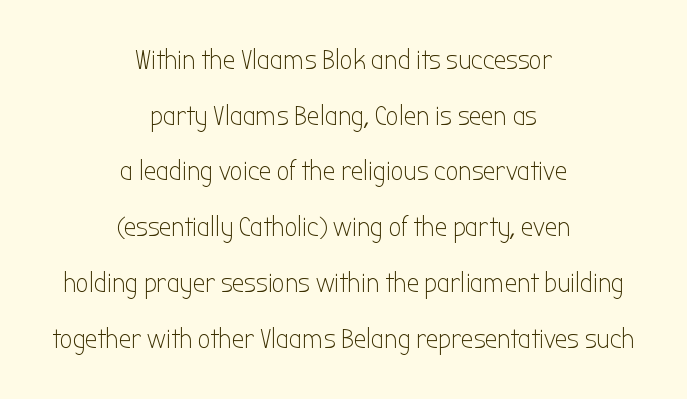
The image shows 28 px light, condensed sans-serif type, upright; set centered, loose line spacing (1.99x), normal letter spacing, not underlined; low stroke contrast and a medium x-height.
